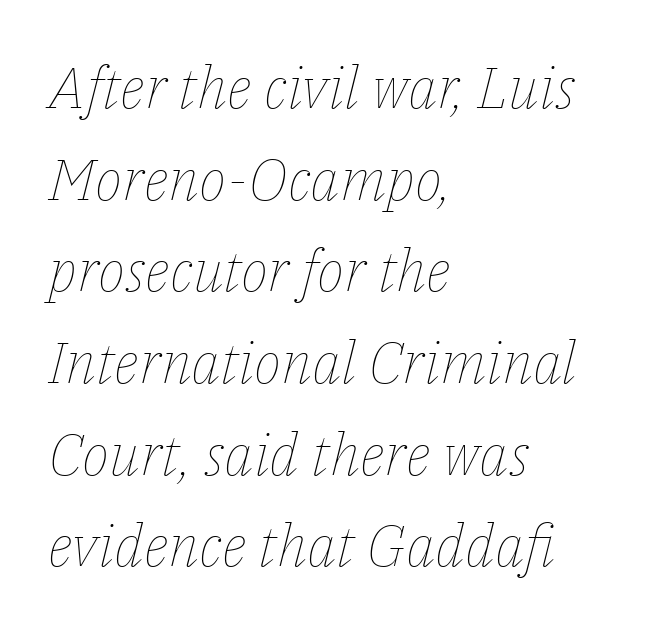
Q: Is the text bold? A: No.
Q: Is the text italic (slanted)? A: Yes, it leans right by about 14 degrees.
Q: Is the text underlined? A: No.
Q: How is the paragraph aligned? A: Left-aligned.
Q: Is the spacing between letters normal or unusually wide? A: Normal.
Q: Is the spacing between lines tight, normal or loose? A: Normal.
Q: Width (condensed, normal, or wide)? A: Normal.
Q: Stroke contrast? A: Low.
Q: x-height? A: Medium.
Q: Monospaced? A: No.
